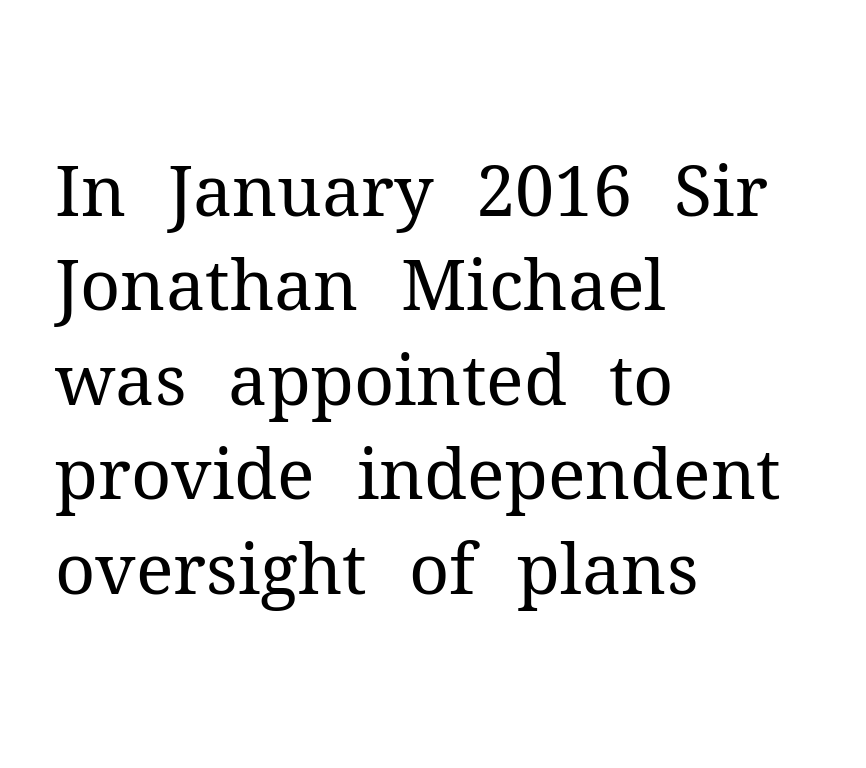
Q: Is the text bold? A: No.
Q: Is the text italic (slanted)? A: No, it is upright.
Q: Is the typeface a serif or a sans-serif typeface? A: Serif.
Q: Is the text underlined? A: No.
Q: How is the paragraph aligned? A: Left-aligned.
Q: Is the spacing between letters normal or unusually wide? A: Normal.
Q: Is the spacing between lines tight, normal or loose? A: Normal.
Q: Width (condensed, normal, or wide)? A: Normal.
Q: Stroke contrast? A: Medium.
Q: x-height? A: Medium.
Q: Monospaced? A: No.
